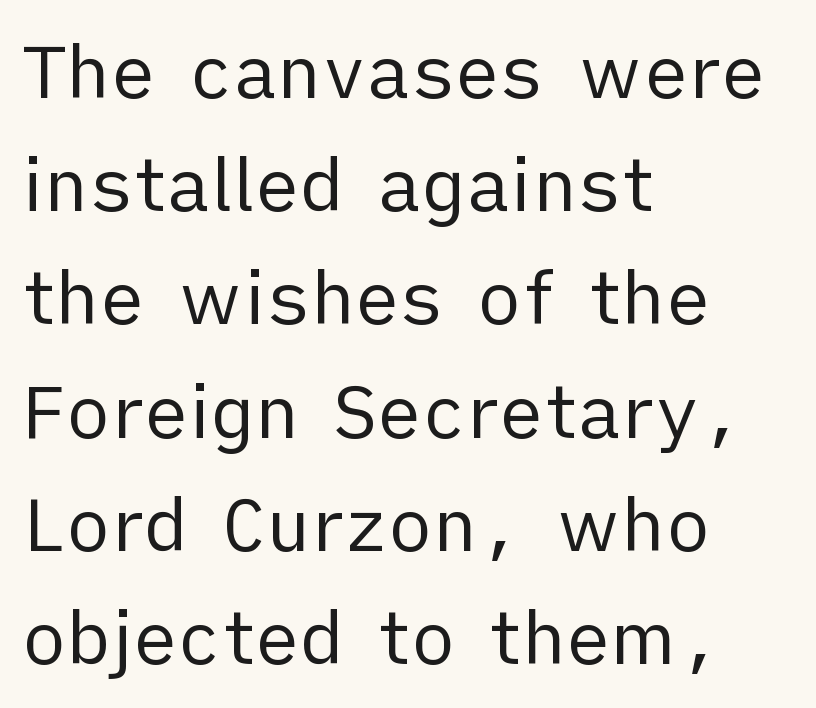
{"serif": "no", "italic": "no", "bold": "no", "weight": "regular", "width": "normal", "stroke_contrast": "low", "x_height": "medium", "monospaced": "no", "underline": "no", "align": "left", "line_spacing": "normal", "line_spacing_ratio": 1.53, "letter_spacing": "normal", "letter_spacing_em": 0.0, "glyph_px": 74}
